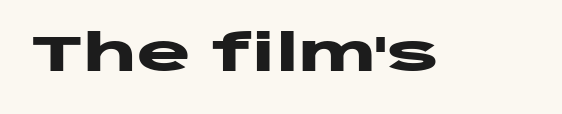
{"serif": "no", "italic": "no", "bold": "yes", "weight": "heavy", "width": "wide", "stroke_contrast": "low", "x_height": "large", "monospaced": "no", "underline": "no", "letter_spacing": "normal", "letter_spacing_em": 0.0, "glyph_px": 51}
